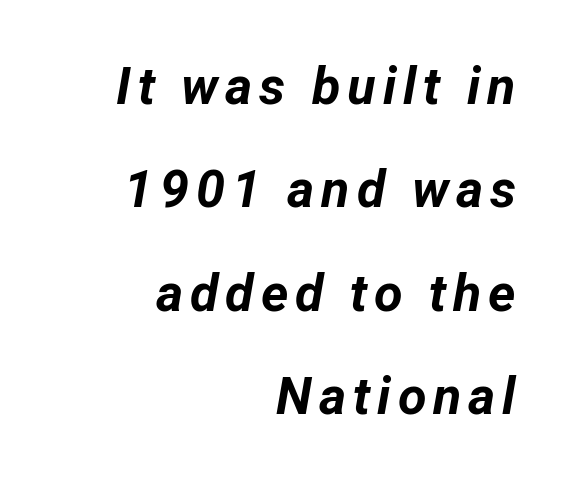
{"italic": "yes", "lean": "right", "slant_degrees": 12, "bold": "yes", "weight": "bold", "width": "normal", "stroke_contrast": "low", "x_height": "medium", "monospaced": "no", "underline": "no", "align": "right", "line_spacing": "loose", "line_spacing_ratio": 1.99, "glyph_px": 52}
